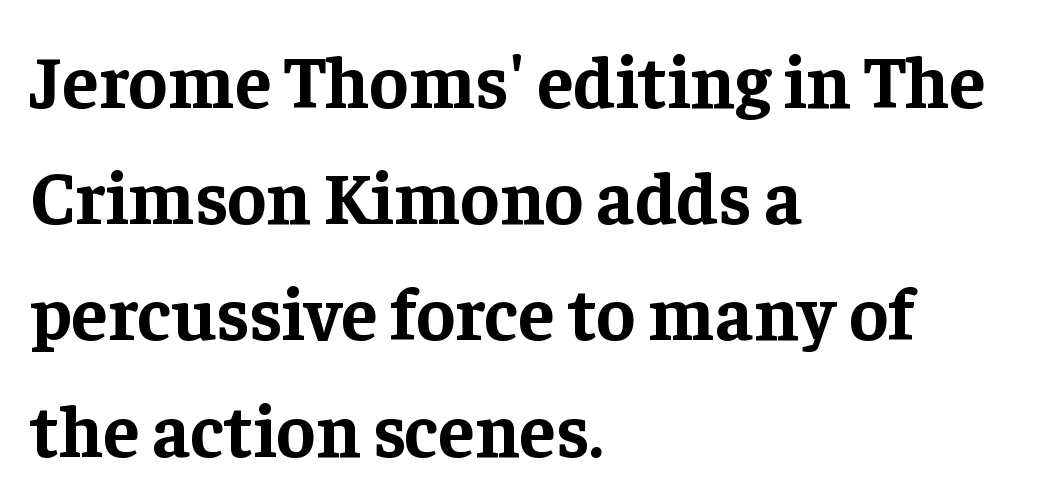
Q: Is the text bold? A: Yes.
Q: Is the text italic (slanted)? A: No, it is upright.
Q: Is the typeface a serif or a sans-serif typeface? A: Serif.
Q: Is the text underlined? A: No.
Q: How is the paragraph aligned? A: Left-aligned.
Q: Is the spacing between letters normal or unusually wide? A: Normal.
Q: Is the spacing between lines tight, normal or loose? A: Normal.
Q: Width (condensed, normal, or wide)? A: Normal.
Q: Stroke contrast? A: Low.
Q: x-height? A: Medium.
Q: Monospaced? A: No.
